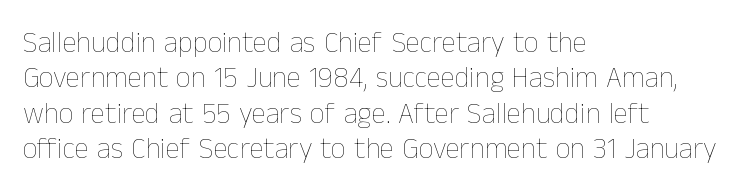
{"italic": "no", "bold": "no", "weight": "thin", "width": "normal", "stroke_contrast": "low", "x_height": "medium", "monospaced": "no", "underline": "no", "align": "left", "line_spacing_ratio": 1.22, "letter_spacing": "normal", "letter_spacing_em": 0.0, "glyph_px": 29}
